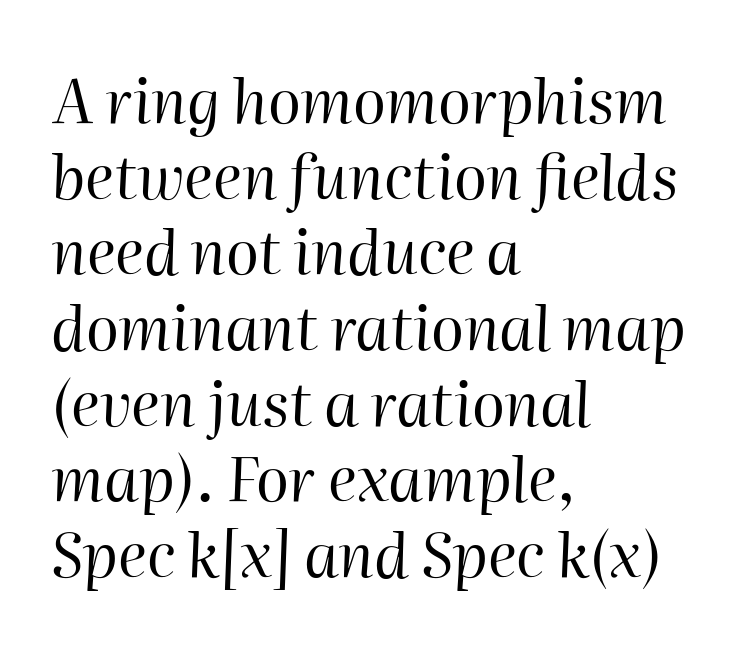
Caption: standard tracking, unaltered. Tall strokes in this sample are angled rather than plumb. This sample has the flowing, uneven cadence of proportional lettering. The rendering anchors every line to the left-hand side. No heavy texture on the line: the type isn't bold.
